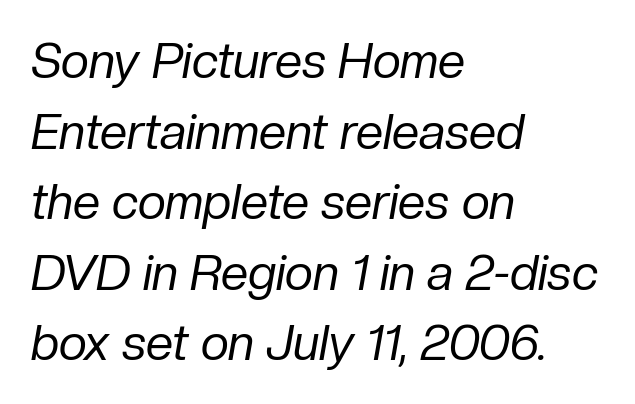
Do the characters align in a grid? No, the font is proportional. Between one letter and the next there's only the usual sliver of space. This is oblique type, the kind used for emphasis or titles. Where is the straight margin? On the left. If you measured baseline to baseline, you'd find a middling distance. Weight: not bold — regular or lighter.
